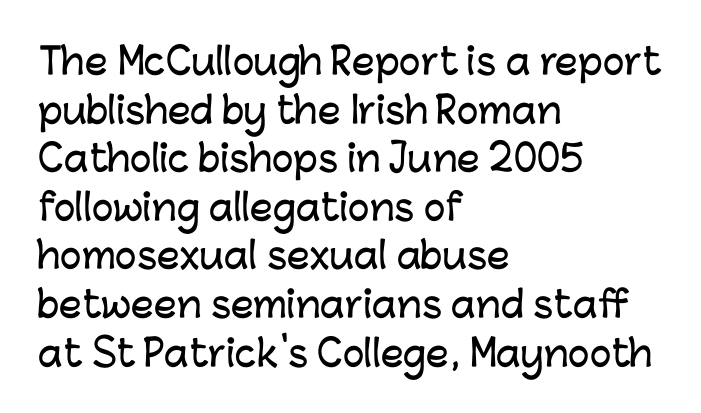
Q: Is the text italic (slanted)? A: No, it is upright.
Q: Is the typeface a serif or a sans-serif typeface? A: Sans-serif.
Q: Is the text underlined? A: No.
Q: How is the paragraph aligned? A: Left-aligned.
Q: Is the spacing between letters normal or unusually wide? A: Normal.
Q: Is the spacing between lines tight, normal or loose? A: Normal.
Q: Width (condensed, normal, or wide)? A: Normal.
Q: Stroke contrast? A: Low.
Q: x-height? A: Medium.
Q: Monospaced? A: No.
